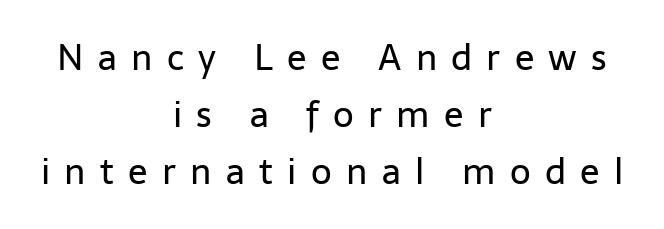
The passage is arranged like a title page — every line centered. You can tell from the bare stems that sans-serif type was used. Glyph-to-glyph distance is far greater than everyday printed text. The line-height multiplier appears to be the usual default. Posture: straight, roman, zero tilt. The space directly below the letters is spotless.
